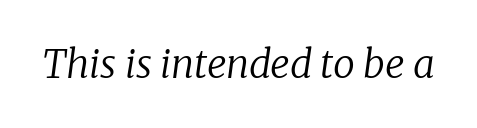
The image shows 39 px regular-weight serif type, italic (leaning right); set normal letter spacing, not underlined; low stroke contrast and a medium x-height.
